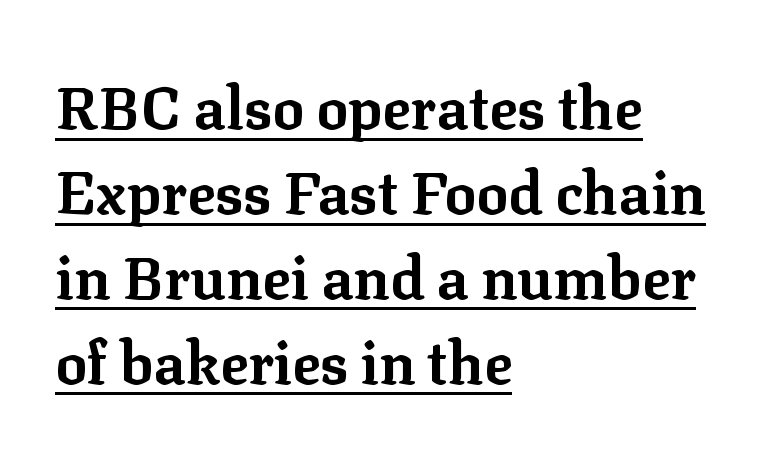
Q: Is the text bold? A: Yes.
Q: Is the text italic (slanted)? A: No, it is upright.
Q: Is the typeface a serif or a sans-serif typeface? A: Serif.
Q: Is the text underlined? A: Yes.
Q: How is the paragraph aligned? A: Left-aligned.
Q: Is the spacing between letters normal or unusually wide? A: Normal.
Q: Is the spacing between lines tight, normal or loose? A: Normal.
Q: Width (condensed, normal, or wide)? A: Normal.
Q: Stroke contrast? A: Low.
Q: x-height? A: Medium.
Q: Monospaced? A: No.
